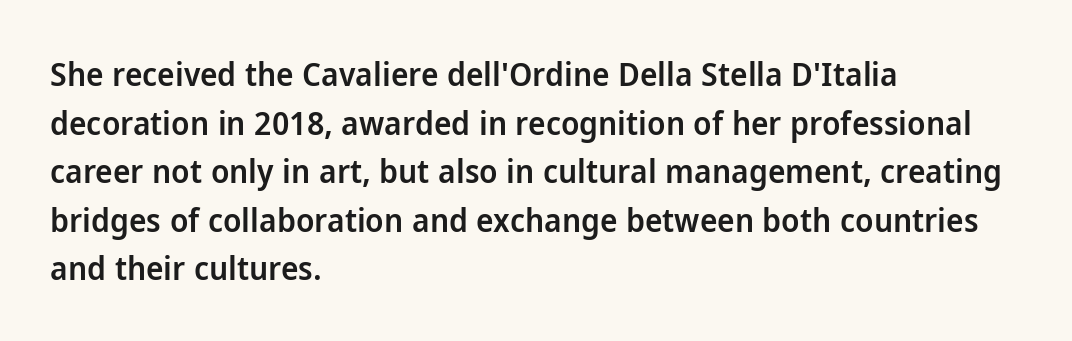
Here the designer chose a conventional face with non-uniform glyph widths. A somewhat darkened texture: the type is semibold rather than bold. The typography opts for an upright posture over an oblique one. Spacing between characters is what you'd get straight out of the box. What's the leading like? Ordinary, nothing unusual.
